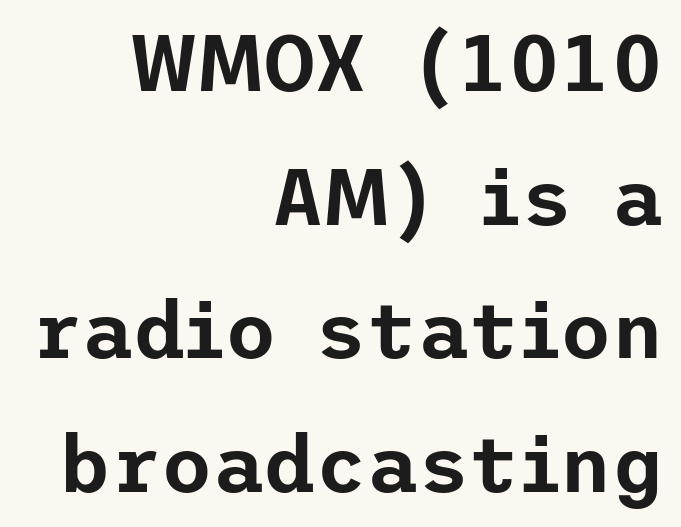
Q: Is the text italic (slanted)? A: No, it is upright.
Q: Is the typeface a serif or a sans-serif typeface? A: Sans-serif.
Q: Is the text underlined? A: No.
Q: How is the paragraph aligned? A: Right-aligned.
Q: Is the spacing between letters normal or unusually wide? A: Normal.
Q: Is the spacing between lines tight, normal or loose? A: Normal.
Q: Width (condensed, normal, or wide)? A: Normal.
Q: Stroke contrast? A: Low.
Q: x-height? A: Medium.
